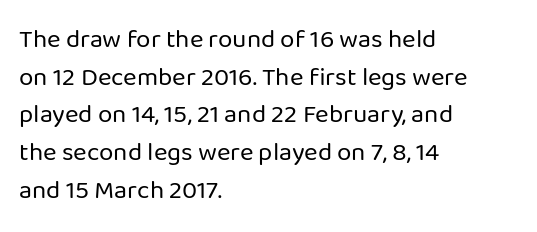
The image shows 26 px text type, upright; set left-aligned, normal line spacing (1.45x), normal letter spacing, not underlined.
